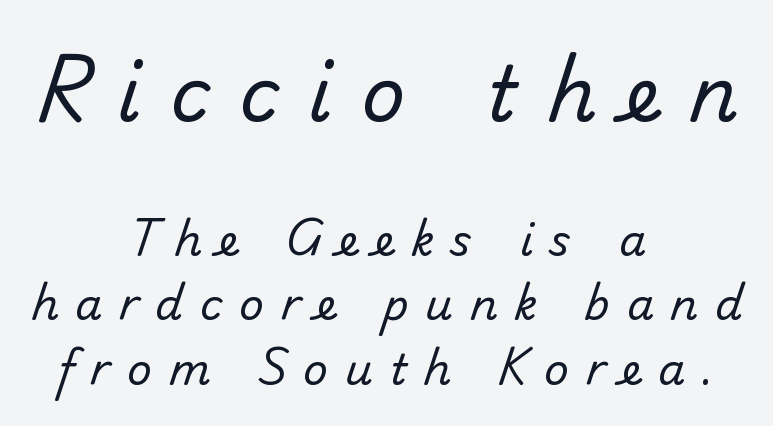
{"serif": "no", "bold": "no", "weight": "regular", "width": "normal", "stroke_contrast": "low", "x_height": "small", "monospaced": "no", "underline": "no", "align": "center", "line_spacing": "normal", "line_spacing_ratio": 1.51, "letter_spacing": "wide", "letter_spacing_em": 0.39, "larger_block": "first", "size_ratio": 1.77, "glyph_px": 76}
